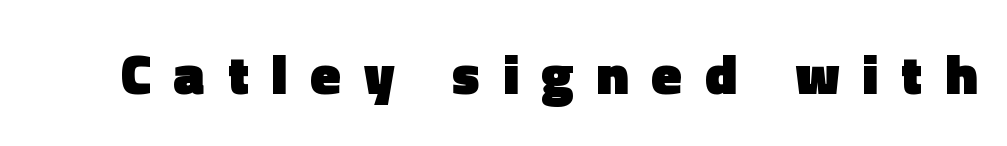
{"serif": "no", "italic": "no", "bold": "yes", "weight": "heavy", "width": "normal", "x_height": "medium", "monospaced": "no", "underline": "no", "letter_spacing": "wide", "letter_spacing_em": 0.41, "glyph_px": 56}
